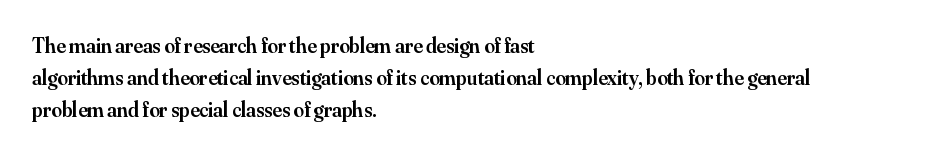
No word sits above an underline. This sample is left-justified, so line endings fall wherever the words run out. Honestly, the row spacing looks completely unremarkable. Students, this is semibold: more ink than regular, less than bold.
